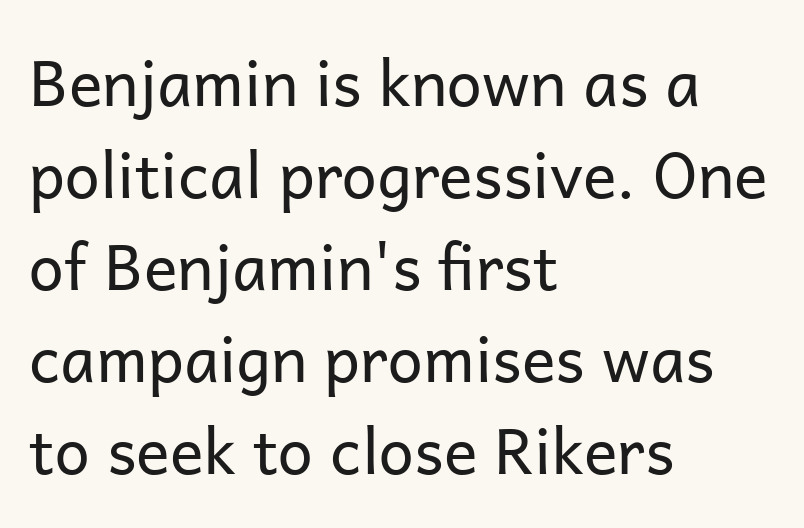
Q: Is the text bold? A: No.
Q: Is the text italic (slanted)? A: No, it is upright.
Q: Is the typeface a serif or a sans-serif typeface? A: Sans-serif.
Q: Is the text underlined? A: No.
Q: How is the paragraph aligned? A: Left-aligned.
Q: Is the spacing between letters normal or unusually wide? A: Normal.
Q: Is the spacing between lines tight, normal or loose? A: Normal.
Q: Width (condensed, normal, or wide)? A: Normal.
Q: Stroke contrast? A: Low.
Q: x-height? A: Medium.
Q: Monospaced? A: No.
